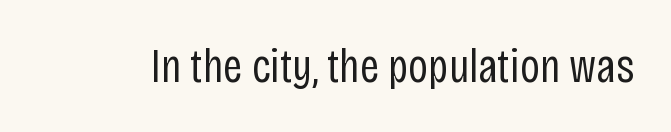
Q: Is the text bold? A: No.
Q: Is the text italic (slanted)? A: No, it is upright.
Q: Is the typeface a serif or a sans-serif typeface? A: Sans-serif.
Q: Is the text underlined? A: No.
Q: Is the spacing between letters normal or unusually wide? A: Normal.
Q: Width (condensed, normal, or wide)? A: Condensed.
Q: Stroke contrast? A: Low.
Q: x-height? A: Large.
Q: Monospaced? A: No.
